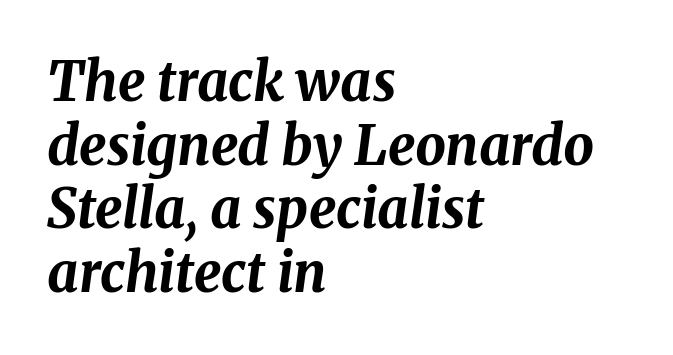
The image shows 54 px bold type, italic (leaning right); set left-aligned, line spacing 1.18x, normal letter spacing, not underlined; medium stroke contrast and a medium x-height.
